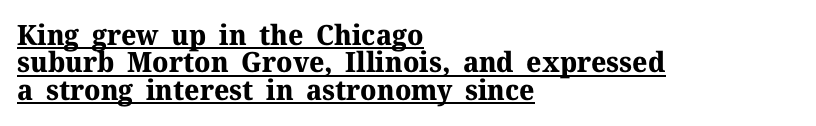
Type style note: has serifs. You can see a thin bar hugging the bottom of the glyphs. Pretty heavy lettering here — definitely bold. Is the letter spacing exaggerated? No — it looks like the ordinary default.
